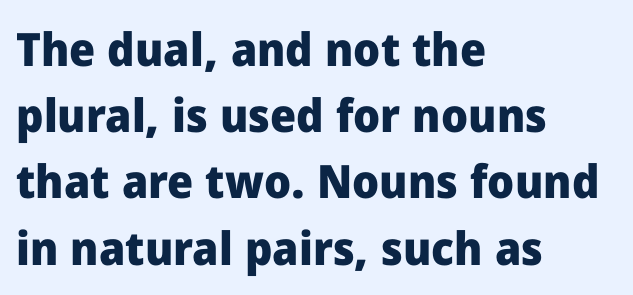
{"serif": "no", "italic": "no", "bold": "yes", "weight": "heavy", "width": "normal", "stroke_contrast": "low", "x_height": "medium", "monospaced": "no", "underline": "no", "align": "left", "line_spacing": "normal", "line_spacing_ratio": 1.44, "letter_spacing": "normal", "letter_spacing_em": 0.0, "glyph_px": 46}
